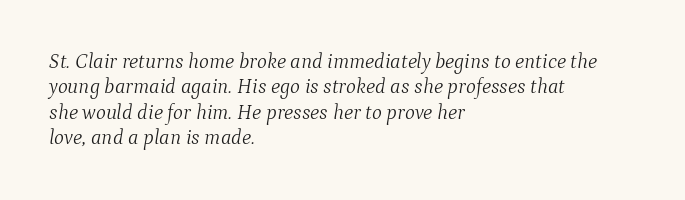
Q: Is the text bold? A: No.
Q: Is the text italic (slanted)? A: Yes, it leans right by about 9 degrees.
Q: Is the text underlined? A: No.
Q: How is the paragraph aligned? A: Left-aligned.
Q: Is the spacing between letters normal or unusually wide? A: Normal.
